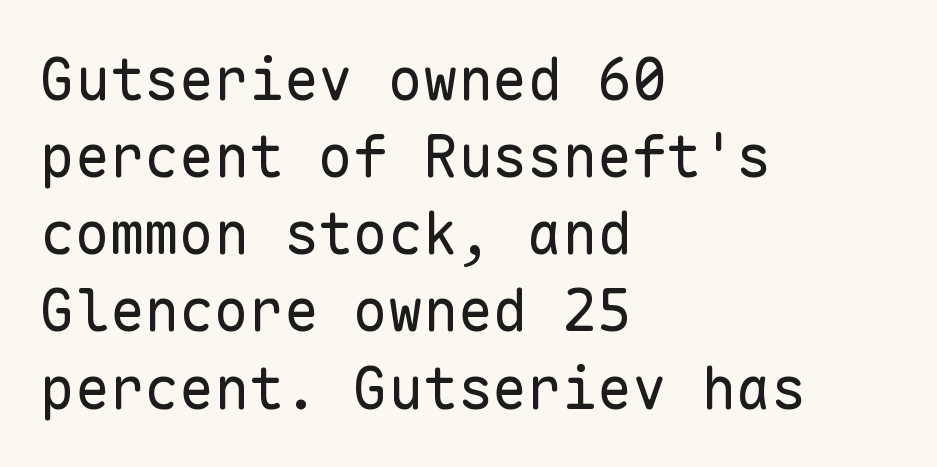
Ascenders rise straight up at ninety degrees. Notice how descenders clear the ascenders below comfortably — that's standard leading. The face used here is rendered with its standard letterfit. The letters carry no serifs — their stems end cleanly without finishing strokes. Vertical stems look standard width or narrower in stroke. Words float on clear page, feet unadorned.
